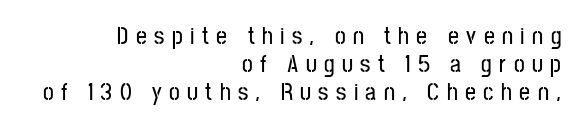
A flush-right, rag-left setting is used for this passage. Is there any slant? The stems are plumb. Between one letter and the next there's a generous, obvious gap. Bare-footed words on every line.
